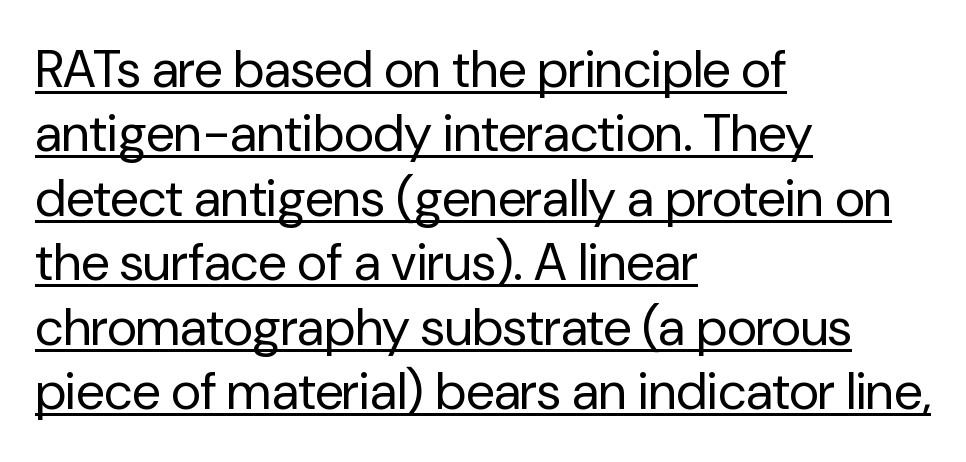
No letter is thick-stroked: the sample isn't bold. The typesetter has applied underlining to the passage shown. The glyphs in this specimen are sans serif. The typesetter chose a ragged-right arrangement here. The specimen reads as upright at a glance. You could not count columns in this text — the font is proportionally spaced.
